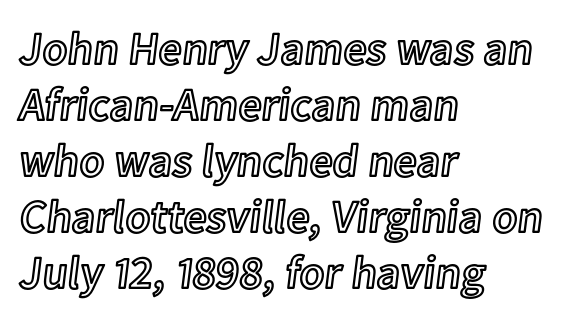
The lines are quadded left. Rule under the text: the space is simply empty. These lines are rendered in a variable-pitch font.
